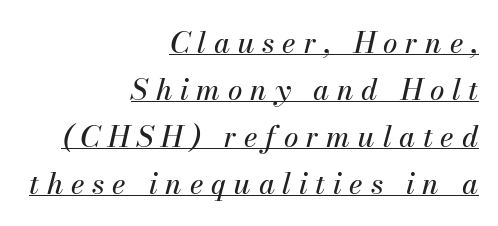
The image shows 29 px text type, italic (leaning right); set right-aligned, normal line spacing (1.62x), unusually wide letter spacing (+0.27 em), underlined; medium stroke contrast and a small x-height.
